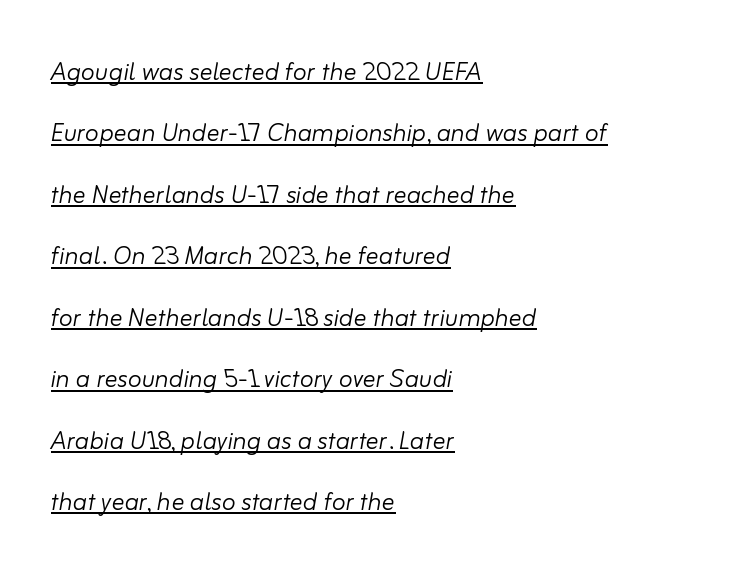
{"italic": "yes", "lean": "right", "slant_degrees": 10, "bold": "no", "weight": "light", "width": "normal", "stroke_contrast": "low", "x_height": "small", "monospaced": "no", "underline": "yes", "align": "left", "line_spacing": "loose", "line_spacing_ratio": 1.92, "letter_spacing": "normal", "letter_spacing_em": 0.0, "glyph_px": 32}
